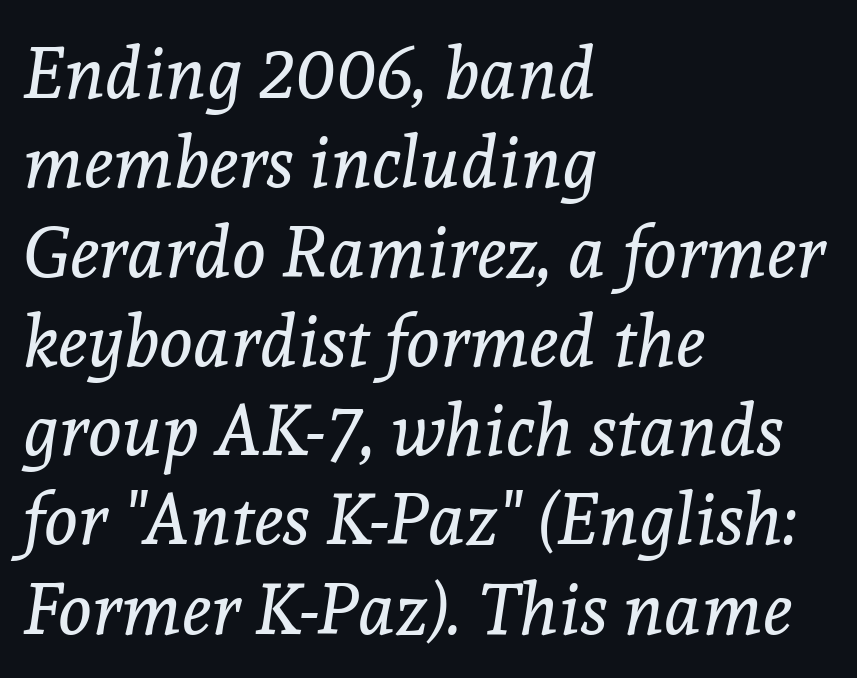
The image shows 72 px regular-weight serif type, italic (leaning right); set left-aligned, line spacing 1.24x, normal letter spacing, not underlined; a medium x-height.
